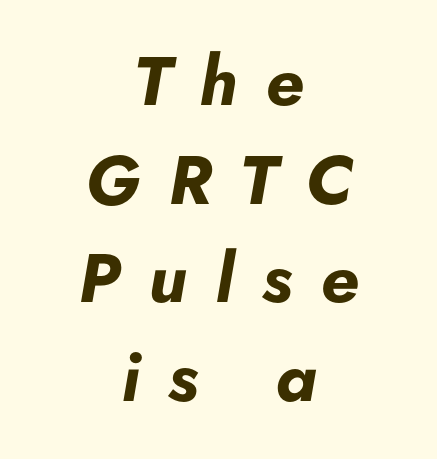
The image shows 69 px bold type, italic (leaning right); set centered, normal line spacing (1.43x), unusually wide letter spacing (+0.41 em), not underlined; low stroke contrast and a small x-height.
